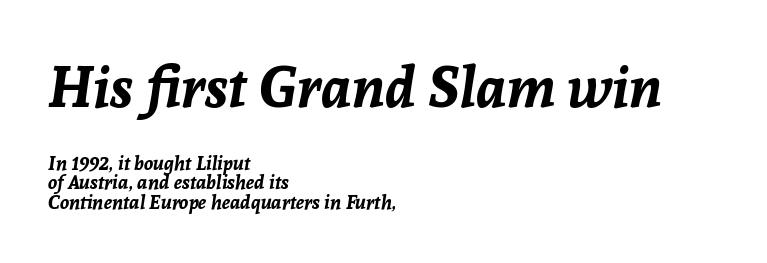
Nobody drew a line under any word here. The block sitting higher on the canvas is the one with enlarged characters. Students, note that the glyphs here touch the page at normal intervals. Is the block centered? No — it sits flush against the left margin.
